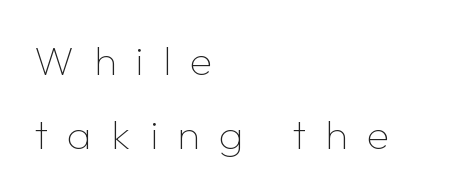
Q: Is the text bold? A: No.
Q: Is the text italic (slanted)? A: No, it is upright.
Q: Is the typeface a serif or a sans-serif typeface? A: Sans-serif.
Q: Is the text underlined? A: No.
Q: How is the paragraph aligned? A: Left-aligned.
Q: Is the spacing between letters normal or unusually wide? A: Unusually wide.
Q: Width (condensed, normal, or wide)? A: Normal.
Q: Stroke contrast? A: Low.
Q: x-height? A: Medium.
Q: Monospaced? A: No.
